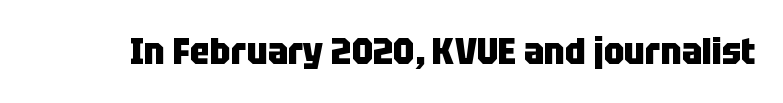
{"serif": "no", "italic": "no", "bold": "yes", "weight": "heavy", "width": "condensed", "stroke_contrast": "low", "x_height": "large", "monospaced": "no", "underline": "no", "letter_spacing": "normal", "letter_spacing_em": 0.0, "glyph_px": 37}
